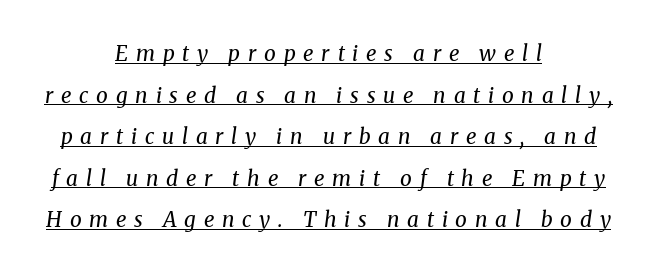
Q: Is the text bold? A: No.
Q: Is the text italic (slanted)? A: Yes, it leans right by about 8 degrees.
Q: Is the text underlined? A: Yes.
Q: How is the paragraph aligned? A: Centered.
Q: Is the spacing between letters normal or unusually wide? A: Unusually wide.
Q: Is the spacing between lines tight, normal or loose? A: Loose.
